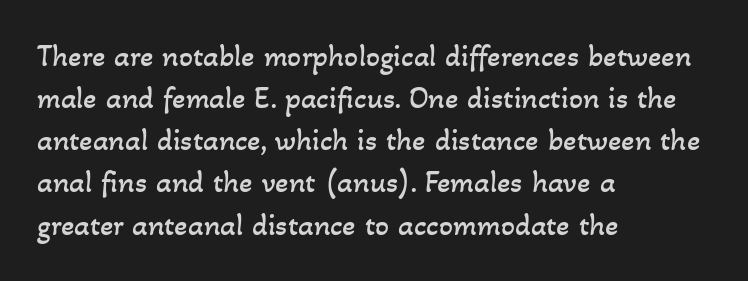
The image shows 31 px regular-weight type; set left-aligned, normal line spacing (1.36x), normal letter spacing, not underlined; low stroke contrast and a small x-height.
